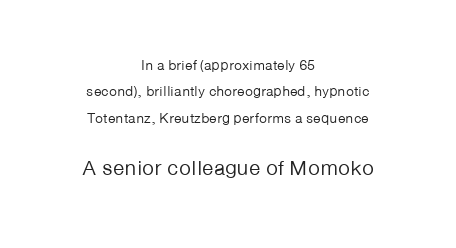
Q: Is the text bold? A: No.
Q: Is the text italic (slanted)? A: No, it is upright.
Q: Is the text underlined? A: No.
Q: How is the paragraph aligned? A: Centered.
Q: Is the spacing between letters normal or unusually wide? A: Normal.
Q: Which block of text is set in a larger size, the first (top) or the second (bottom)? A: The second (bottom) one.
